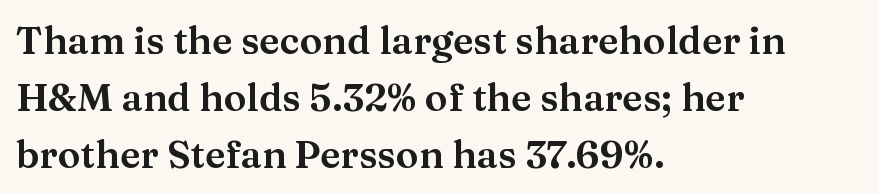
{"serif": "yes", "italic": "no", "width": "wide", "stroke_contrast": "medium", "x_height": "medium", "monospaced": "no", "underline": "no", "align": "left", "line_spacing": "normal", "line_spacing_ratio": 1.5, "letter_spacing": "normal", "letter_spacing_em": 0.0, "glyph_px": 38}
